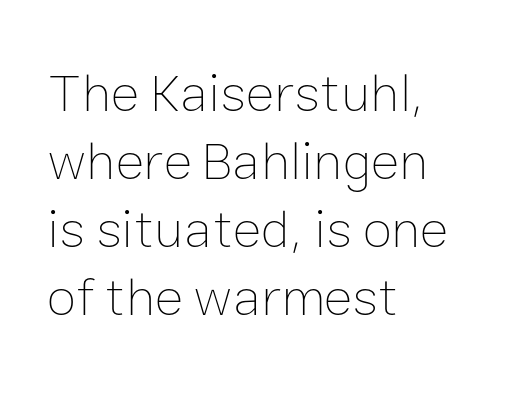
A typesetter would mark this as roman, not italic. The letters advance in unequal steps, a hallmark of proportional type. Is the block centered? No — it sits flush against the left margin. Caption: standard tracking, unaltered. The designer left line spacing at the default. The strip under each line holds only bare page.
